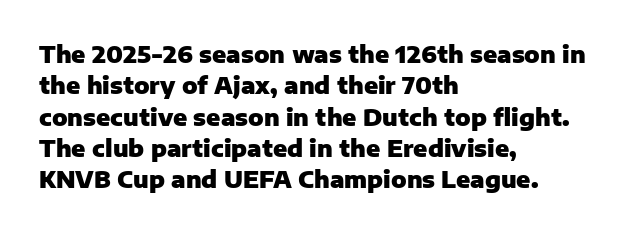
The image shows 23 px bold type, upright; set left-aligned, normal line spacing (1.36x), normal letter spacing, not underlined.
